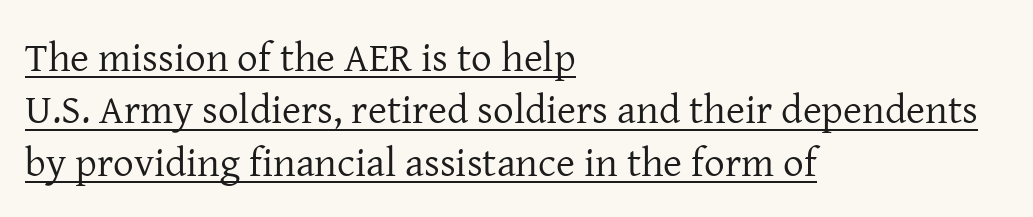
The image shows 41 px regular-weight serif type, upright; set left-aligned, normal line spacing (1.28x), normal letter spacing, underlined; low stroke contrast and a medium x-height.
